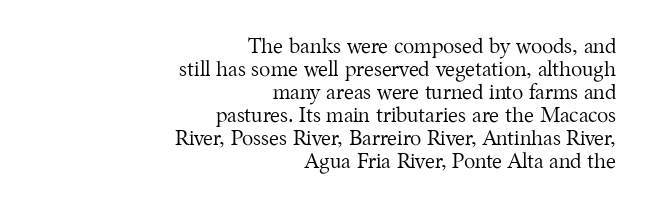
Q: Is the text bold? A: No.
Q: Is the text italic (slanted)? A: No, it is upright.
Q: Is the text underlined? A: No.
Q: How is the paragraph aligned? A: Right-aligned.
Q: Is the spacing between letters normal or unusually wide? A: Normal.
Q: Is the spacing between lines tight, normal or loose? A: Tight.
